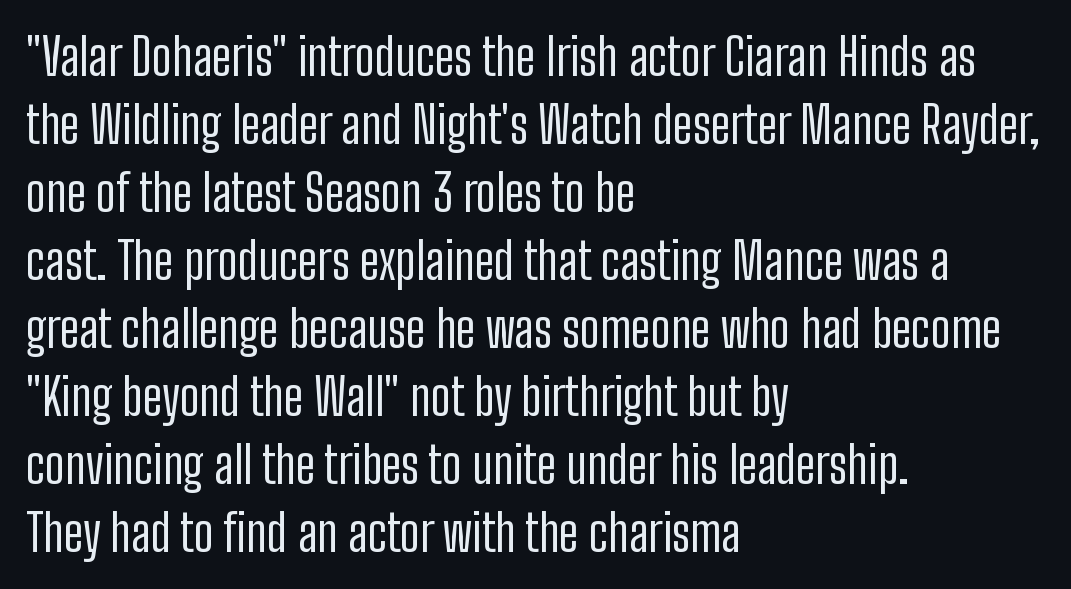
The image shows 50 px regular-weight, condensed sans-serif type, upright; set left-aligned, normal line spacing (1.36x), normal letter spacing, not underlined; low stroke contrast and a medium x-height.
